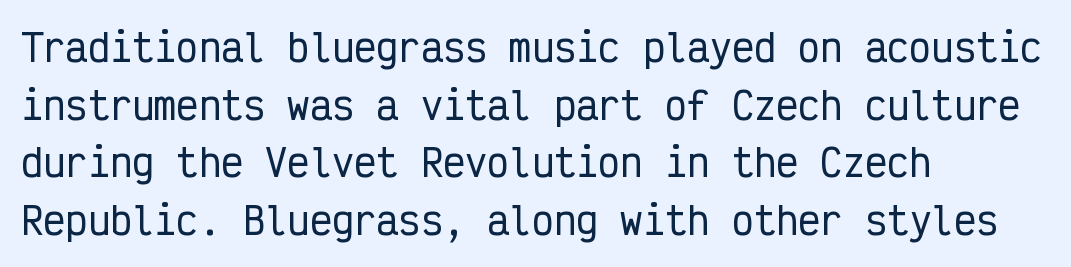
{"serif": "no", "italic": "no", "width": "condensed", "stroke_contrast": "low", "x_height": "medium", "monospaced": "yes", "underline": "no", "align": "left", "line_spacing": "normal", "line_spacing_ratio": 1.56, "letter_spacing": "normal", "letter_spacing_em": 0.0, "glyph_px": 37}
